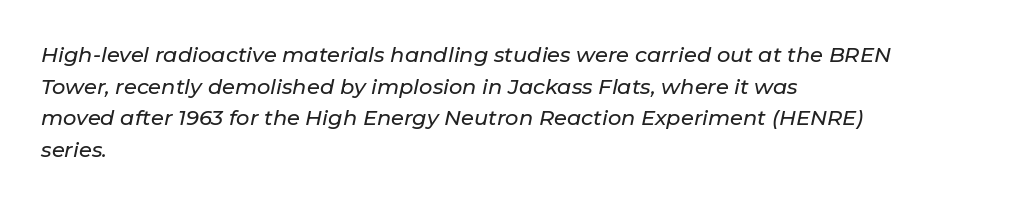
The image shows 21 px text type, italic (leaning right); set left-aligned, normal line spacing (1.51x), normal letter spacing, not underlined.
